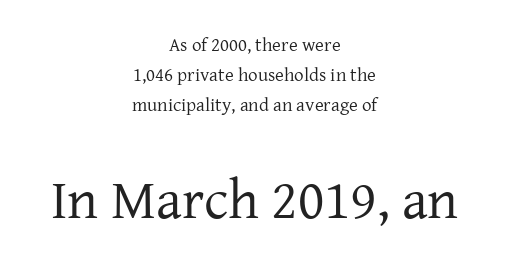
{"serif": "yes", "italic": "no", "bold": "no", "weight": "regular", "width": "normal", "stroke_contrast": "low", "x_height": "medium", "monospaced": "no", "underline": "no", "align": "center", "line_spacing": "normal", "line_spacing_ratio": 1.58, "letter_spacing": "normal", "letter_spacing_em": 0.0, "larger_block": "second", "size_ratio": 2.95, "glyph_px": 56}
